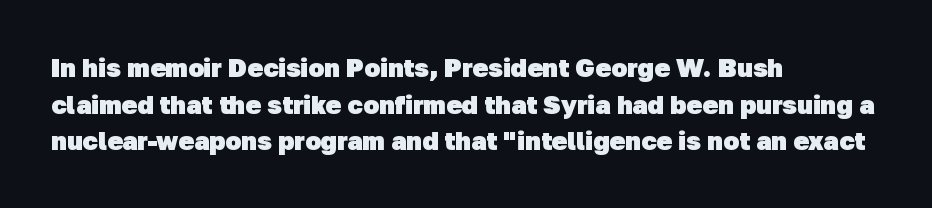
The image shows 26 px bold type; set left-aligned, normal line spacing (1.41x), normal letter spacing, not underlined.
